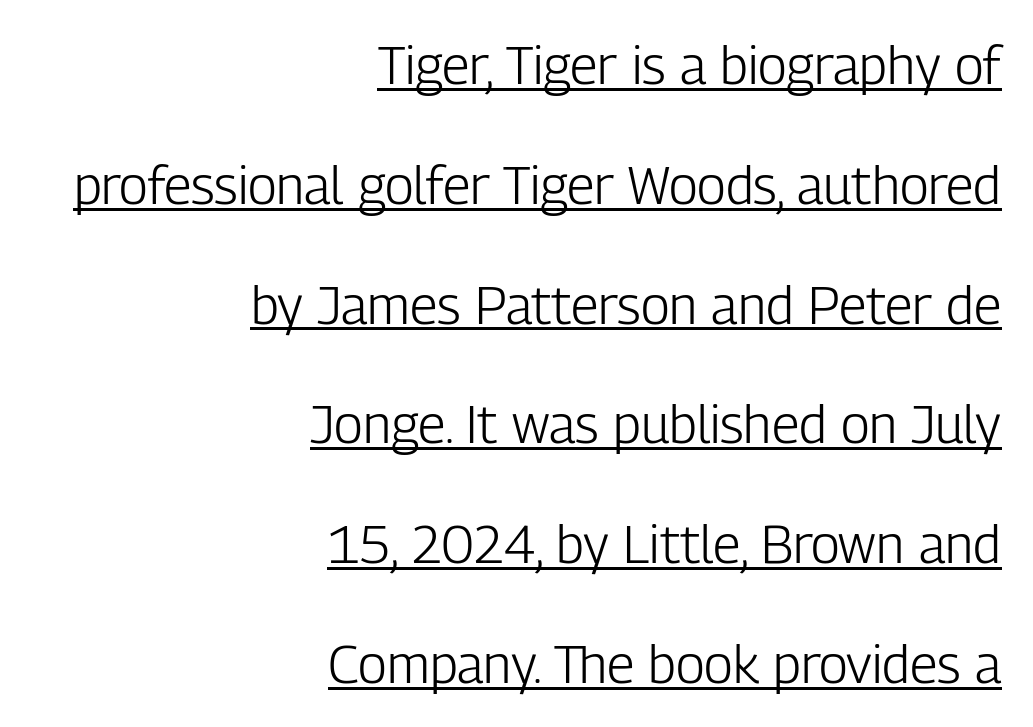
The string is rendered with underlining switched on. The strokes carry an ordinary text weight at most. Observe the absence of serifs on each vertical stroke in this sample. These lines stack with their right ends in a neat column.
